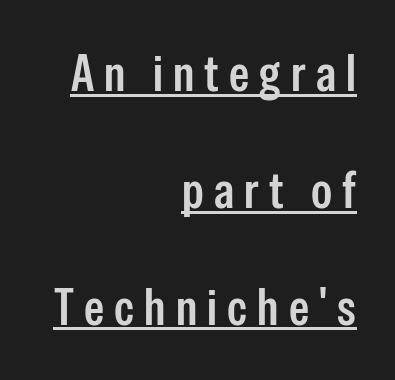
{"serif": "no", "italic": "no", "bold": "semi", "weight": "semibold", "width": "condensed", "stroke_contrast": "low", "x_height": "medium", "monospaced": "no", "underline": "yes", "align": "right", "line_spacing": "loose", "line_spacing_ratio": 2.29, "letter_spacing": "wide", "letter_spacing_em": 0.2, "glyph_px": 51}
